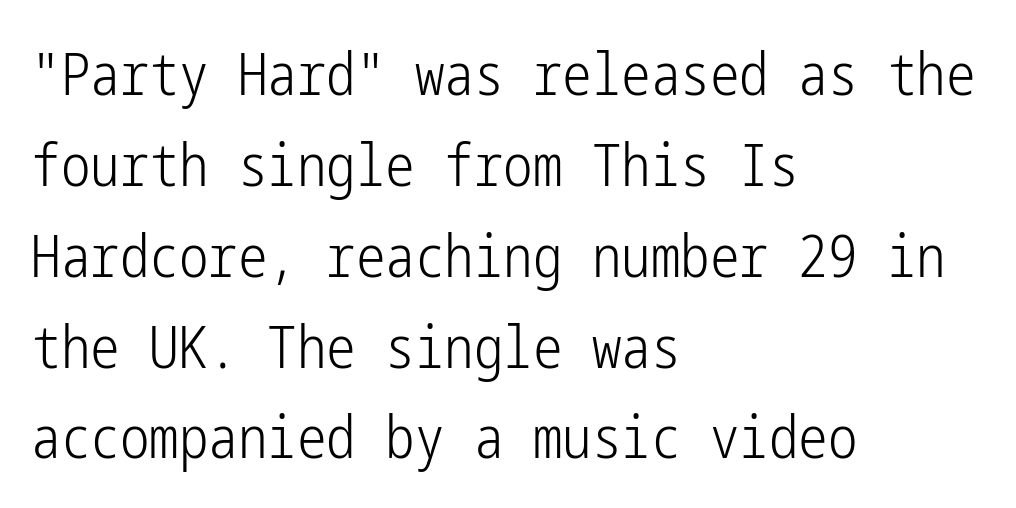
The image shows 59 px light, condensed sans-serif type, upright; set left-aligned, normal line spacing (1.54x), normal letter spacing, not underlined; low stroke contrast and a medium x-height.
